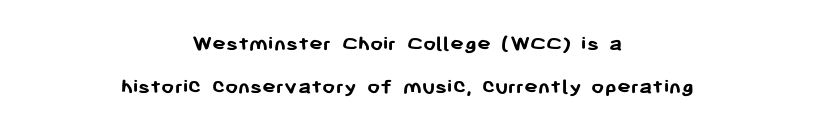
Nope, not italic — everything's standing straight. Centered paragraph, ragged on both sides. What stands out about the letter spacing? Nothing — it is the standard amount. Glance below the letters and you will spot only blank space.
